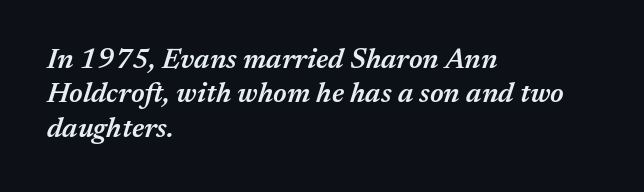
The rendering uses a semibold face; strokes are thickened but not to full bold. Do the characters align in a grid? No, the font is proportional. The face used here is rendered with its standard letterfit. This rendering features lettering with no underline.
